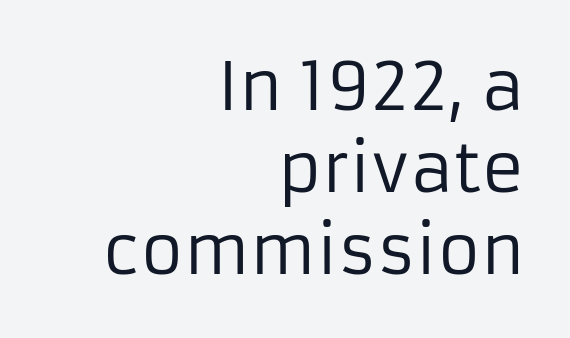
The image shows 66 px regular-weight sans-serif type, upright; set right-aligned, line spacing 1.24x, normal letter spacing, not underlined; low stroke contrast and a medium x-height.
